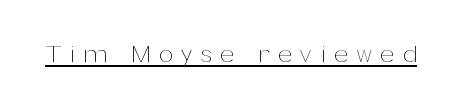
Q: Is the text bold? A: No.
Q: Is the text italic (slanted)? A: No, it is upright.
Q: Is the text underlined? A: Yes.
Q: Is the spacing between letters normal or unusually wide? A: Unusually wide.
